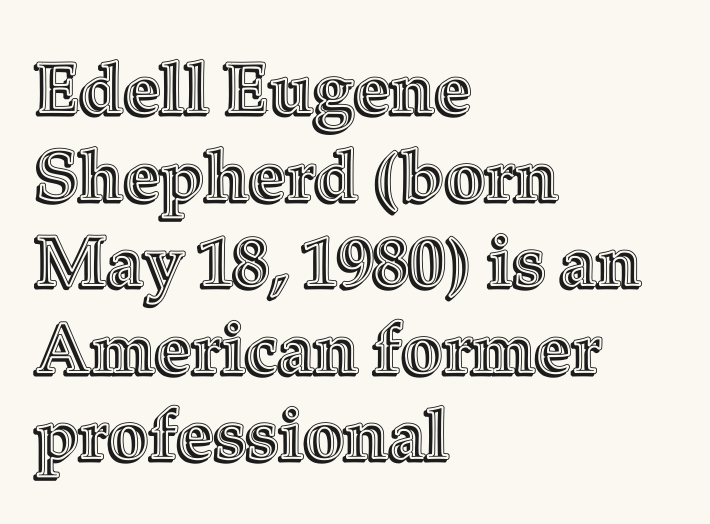
{"italic": "no", "width": "normal", "x_height": "medium", "monospaced": "no", "underline": "no", "align": "left", "line_spacing_ratio": 1.22, "letter_spacing": "normal", "letter_spacing_em": 0.0, "glyph_px": 71}
